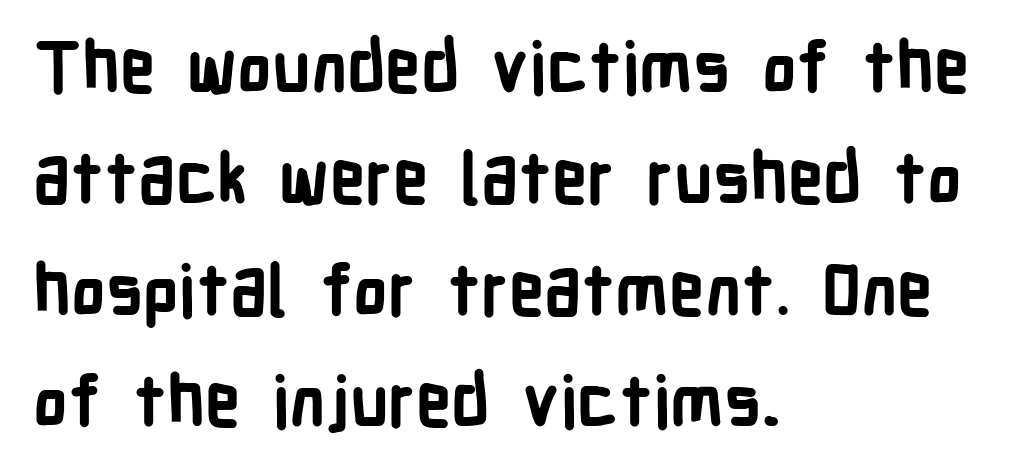
The image shows 70 px bold, condensed sans-serif type, upright; set left-aligned, normal line spacing (1.59x), normal letter spacing, not underlined; low stroke contrast and a medium x-height.
